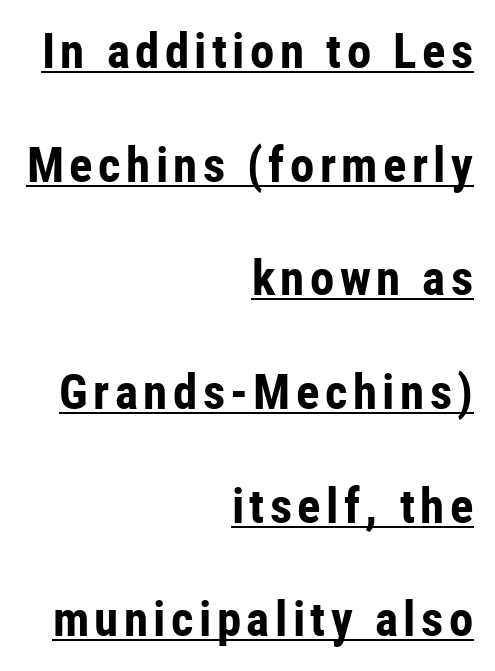
{"serif": "no", "italic": "no", "bold": "yes", "weight": "bold", "width": "condensed", "stroke_contrast": "low", "x_height": "medium", "monospaced": "no", "underline": "yes", "align": "right", "line_spacing": "loose", "line_spacing_ratio": 2.32, "glyph_px": 49}
